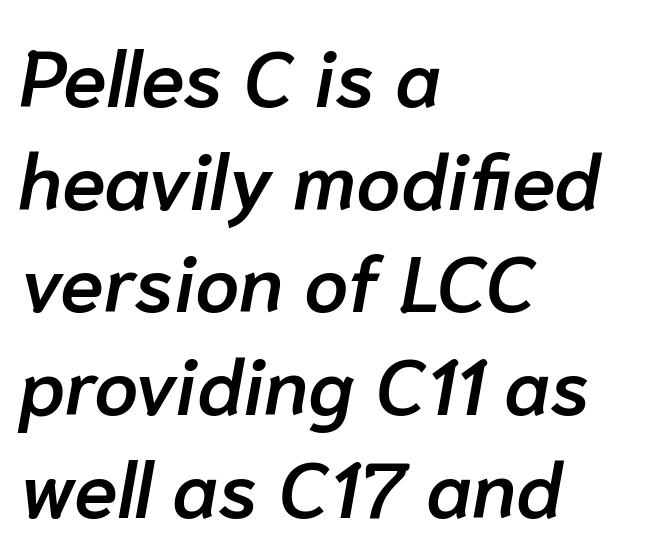
Q: Is the text bold? A: Semi-bold.
Q: Is the text italic (slanted)? A: Yes, it leans right by about 10 degrees.
Q: Is the text underlined? A: No.
Q: How is the paragraph aligned? A: Left-aligned.
Q: Is the spacing between letters normal or unusually wide? A: Normal.
Q: Is the spacing between lines tight, normal or loose? A: Normal.
Q: Width (condensed, normal, or wide)? A: Normal.
Q: Stroke contrast? A: Low.
Q: x-height? A: Medium.
Q: Monospaced? A: No.
